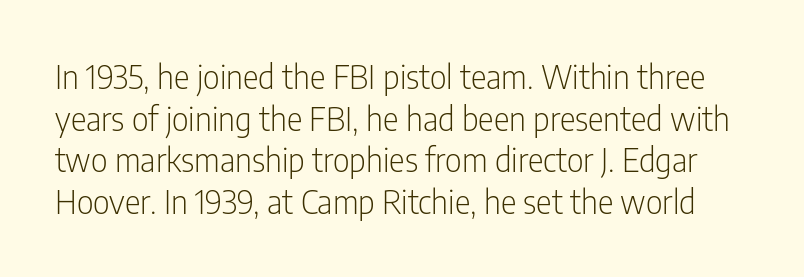
{"serif": "no", "italic": "no", "bold": "no", "weight": "light", "width": "condensed", "stroke_contrast": "low", "x_height": "medium", "monospaced": "no", "underline": "no", "line_spacing": "normal", "line_spacing_ratio": 1.26, "letter_spacing": "normal", "letter_spacing_em": 0.0, "glyph_px": 33}
